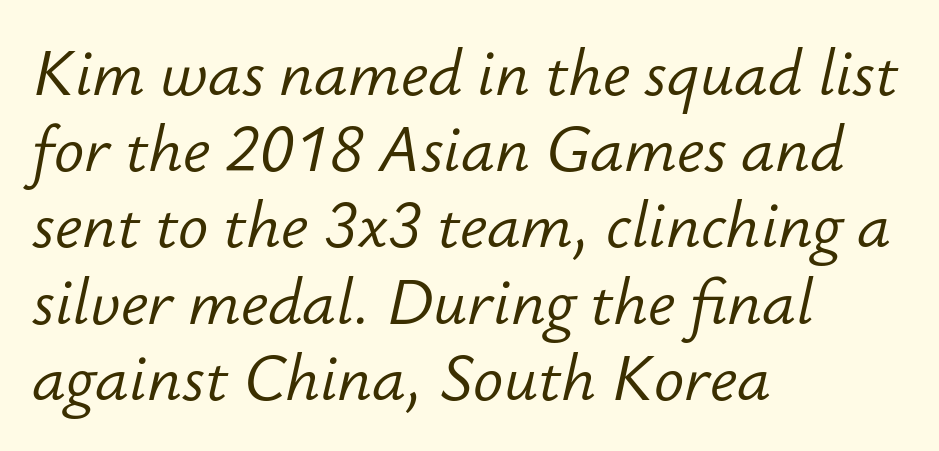
{"italic": "yes", "lean": "right", "slant_degrees": 12, "bold": "no", "weight": "light", "width": "normal", "stroke_contrast": "low", "x_height": "small", "monospaced": "no", "underline": "no", "align": "left", "line_spacing_ratio": 1.21, "letter_spacing": "normal", "letter_spacing_em": 0.0, "glyph_px": 63}
